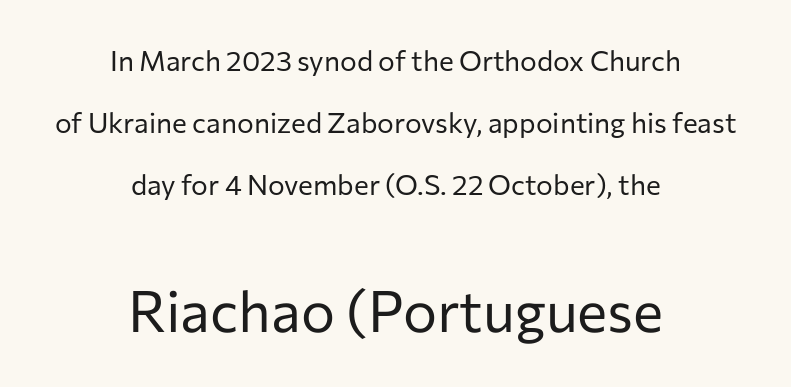
{"serif": "no", "italic": "no", "bold": "no", "weight": "regular", "width": "normal", "stroke_contrast": "low", "x_height": "medium", "monospaced": "no", "underline": "no", "align": "center", "line_spacing": "loose", "line_spacing_ratio": 2.22, "letter_spacing": "normal", "letter_spacing_em": 0.0, "larger_block": "second", "size_ratio": 2.04, "glyph_px": 57}
